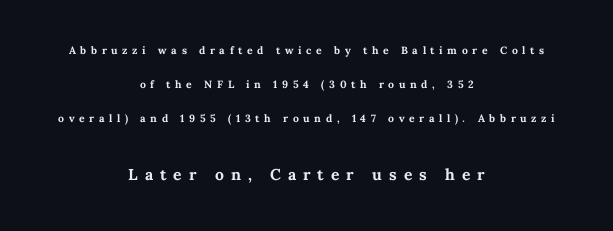
{"italic": "no", "bold": "yes", "underline": "no", "align": "center", "line_spacing": "loose", "line_spacing_ratio": 2.43, "letter_spacing": "wide", "letter_spacing_em": 0.33, "larger_block": "second", "size_ratio": 1.5, "glyph_px": 21}
